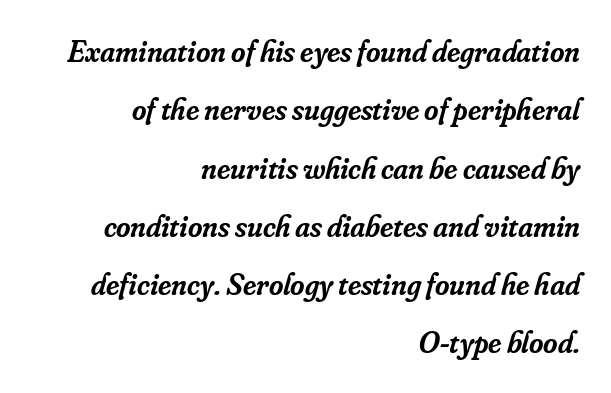
The image shows 31 px semibold serif type, italic (leaning right); set right-aligned, line spacing 1.88x, normal letter spacing, not underlined; low stroke contrast and a small x-height.
